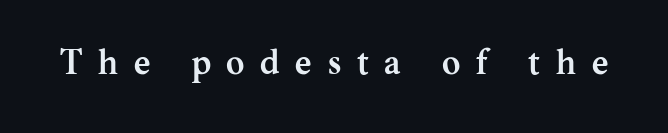
{"serif": "yes", "italic": "no", "bold": "yes", "weight": "semibold", "width": "normal", "stroke_contrast": "medium", "x_height": "medium", "monospaced": "no", "underline": "no", "letter_spacing": "wide", "letter_spacing_em": 0.45, "glyph_px": 35}
